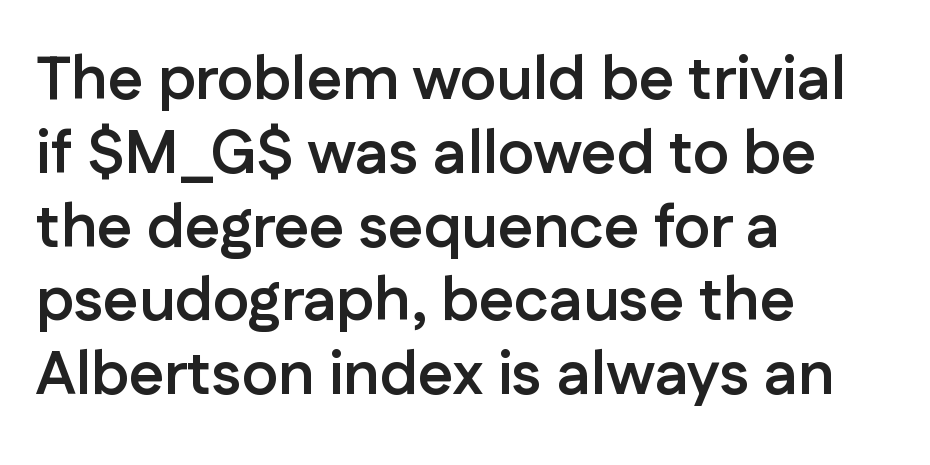
{"serif": "no", "italic": "no", "bold": "yes", "weight": "semibold", "width": "normal", "stroke_contrast": "low", "x_height": "medium", "monospaced": "no", "underline": "no", "align": "left", "line_spacing_ratio": 1.21, "letter_spacing": "normal", "letter_spacing_em": 0.0, "glyph_px": 61}
